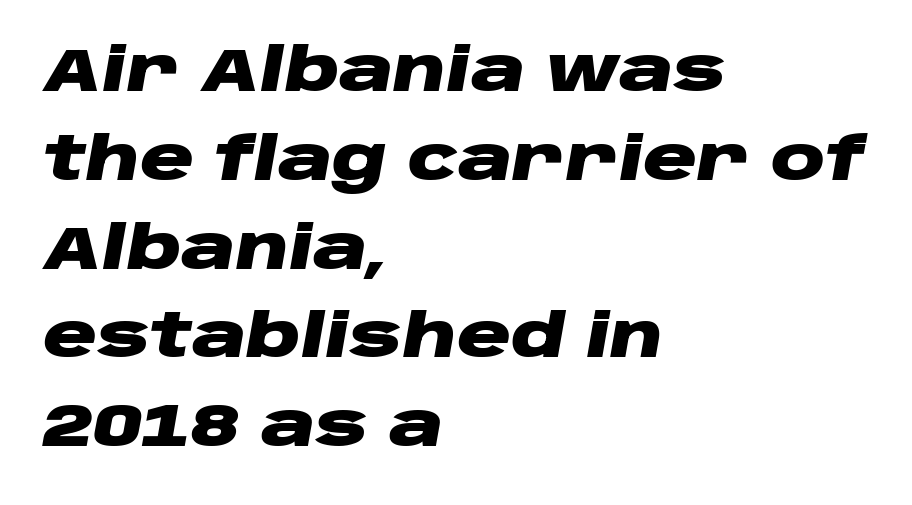
Q: Is the text bold? A: Yes.
Q: Is the text italic (slanted)? A: Yes, it leans right by about 10 degrees.
Q: Is the text underlined? A: No.
Q: How is the paragraph aligned? A: Left-aligned.
Q: Is the spacing between letters normal or unusually wide? A: Normal.
Q: Is the spacing between lines tight, normal or loose? A: Normal.
Q: Width (condensed, normal, or wide)? A: Wide.
Q: Stroke contrast? A: Low.
Q: x-height? A: Large.
Q: Monospaced? A: No.
